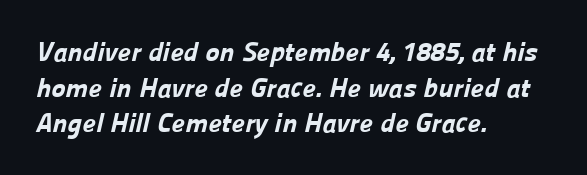
The image shows 27 px bold type; set left-aligned, normal line spacing (1.32x), normal letter spacing, not underlined.
